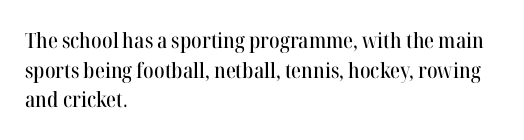
{"italic": "no", "underline": "no", "align": "left", "line_spacing": "normal", "line_spacing_ratio": 1.41, "letter_spacing": "normal", "letter_spacing_em": 0.0, "glyph_px": 21}
